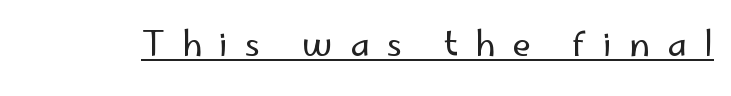
The letters stand straight up with perfectly vertical stems. Descenders here cross a horizontal rule under the line. Each letter keeps its own natural width here, so spacing adapts to shape. Weight class: somewhere from thin through regular.
